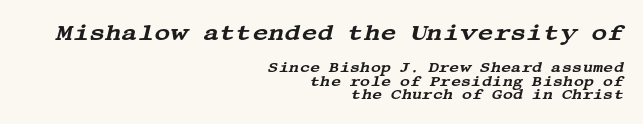
Q: Is the text italic (slanted)? A: Yes, it leans right by about 13 degrees.
Q: Is the text underlined? A: No.
Q: How is the paragraph aligned? A: Right-aligned.
Q: Is the spacing between letters normal or unusually wide? A: Normal.
Q: Is the spacing between lines tight, normal or loose? A: Tight.
Q: Which block of text is set in a larger size, the first (top) or the second (bottom)? A: The first (top) one.
